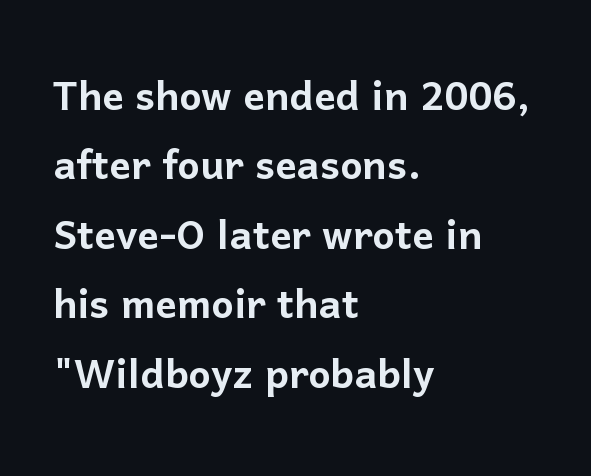
{"serif": "no", "italic": "no", "width": "normal", "stroke_contrast": "low", "x_height": "medium", "monospaced": "no", "underline": "no", "align": "left", "line_spacing": "normal", "line_spacing_ratio": 1.31, "letter_spacing": "normal", "letter_spacing_em": 0.0, "glyph_px": 53}
